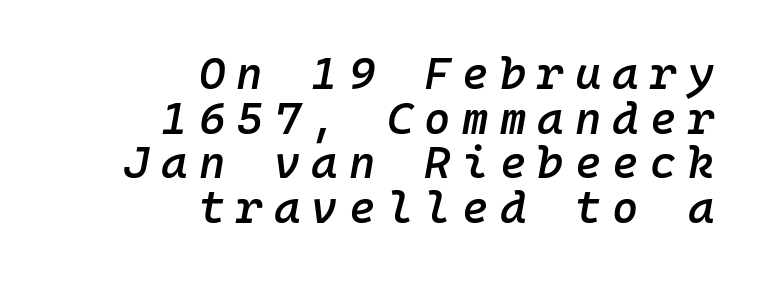
Q: Is the text bold? A: Semi-bold.
Q: Is the text italic (slanted)? A: Yes, it leans right by about 10 degrees.
Q: Is the text underlined? A: No.
Q: How is the paragraph aligned? A: Right-aligned.
Q: Is the spacing between letters normal or unusually wide? A: Unusually wide.
Q: Is the spacing between lines tight, normal or loose? A: Tight.
Q: Width (condensed, normal, or wide)? A: Normal.
Q: Stroke contrast? A: Low.
Q: x-height? A: Medium.
Q: Monospaced? A: Yes.
